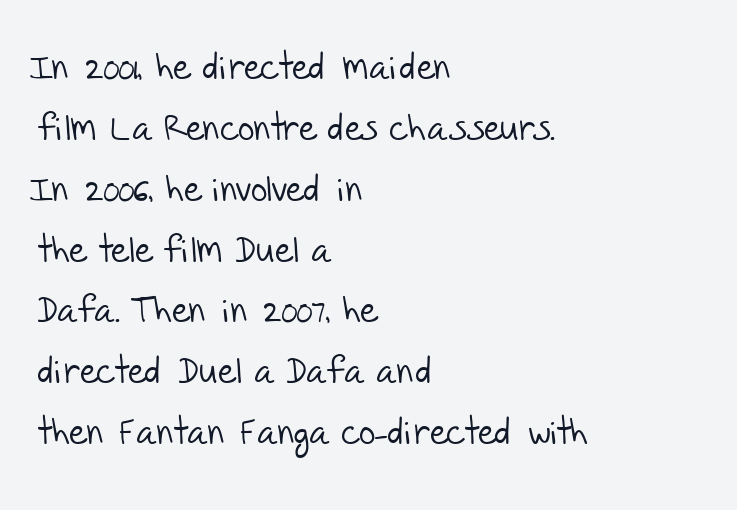
{"serif": "no", "bold": "no", "weight": "light", "width": "normal", "stroke_contrast": "low", "x_height": "large", "monospaced": "no", "underline": "no", "align": "left", "line_spacing": "normal", "line_spacing_ratio": 1.69, "letter_spacing": "normal", "letter_spacing_em": 0.0, "glyph_px": 36}
